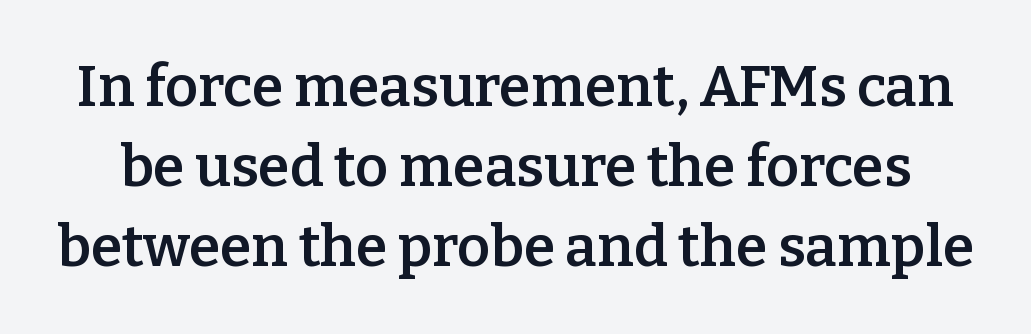
The image shows 57 px semibold serif type, upright; set normal line spacing (1.4x), normal letter spacing, not underlined; low stroke contrast and a medium x-height.
